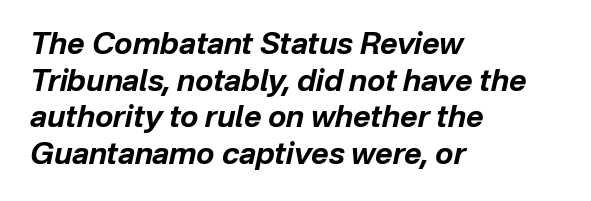
The face used here has a pronounced slope to its letters. Which margin do the lines hug? The left one — the right edge is uneven. Strokes here are thick enough to call this a true bold. The string is rendered with underlining switched off.
